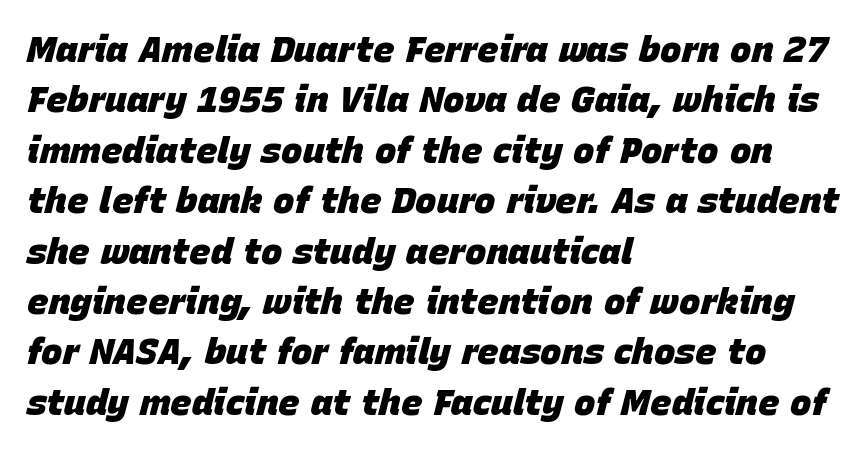
{"italic": "yes", "lean": "right", "slant_degrees": 15, "bold": "yes", "weight": "heavy", "width": "normal", "stroke_contrast": "low", "x_height": "large", "monospaced": "no", "underline": "no", "align": "left", "line_spacing": "normal", "line_spacing_ratio": 1.4, "letter_spacing": "normal", "letter_spacing_em": 0.0, "glyph_px": 36}
